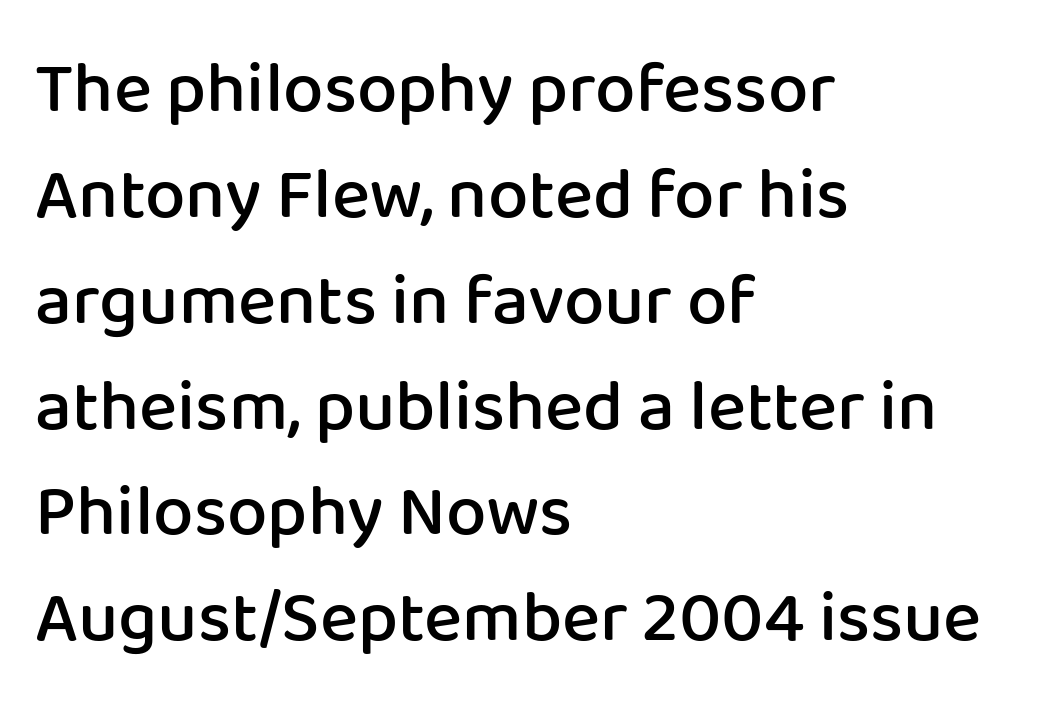
Any mark beneath the type? The region is blank. A classic flush-left, rag-right setting is used for this passage. The letterforms sit shoulder to shoulder at normal distance. Evenly set lines give the paragraph a standard silhouette. Character widths vary here, with narrow letters taking less room than wide ones. In terms of letterform style, serifs are entirely absent.
